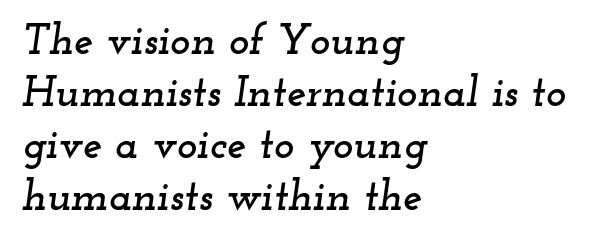
Q: Is the text italic (slanted)? A: Yes, it leans right by about 12 degrees.
Q: Is the typeface a serif or a sans-serif typeface? A: Serif.
Q: Is the text underlined? A: No.
Q: How is the paragraph aligned? A: Left-aligned.
Q: Is the spacing between letters normal or unusually wide? A: Normal.
Q: Width (condensed, normal, or wide)? A: Wide.
Q: Stroke contrast? A: Low.
Q: x-height? A: Small.
Q: Monospaced? A: No.
